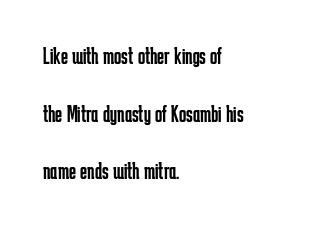
{"italic": "no", "bold": "no", "underline": "no", "align": "left", "line_spacing": "loose", "line_spacing_ratio": 2.4, "letter_spacing": "normal", "letter_spacing_em": 0.0, "glyph_px": 24}
